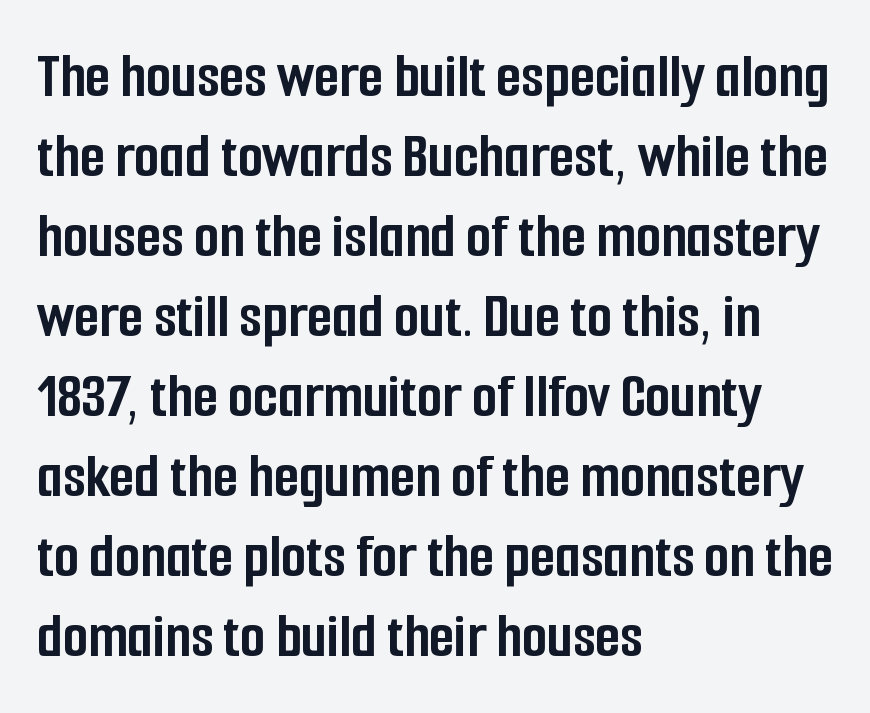
The image shows 65 px semibold, condensed sans-serif type, upright; set left-aligned, line spacing 1.23x, normal letter spacing, not underlined; low stroke contrast and a medium x-height.
